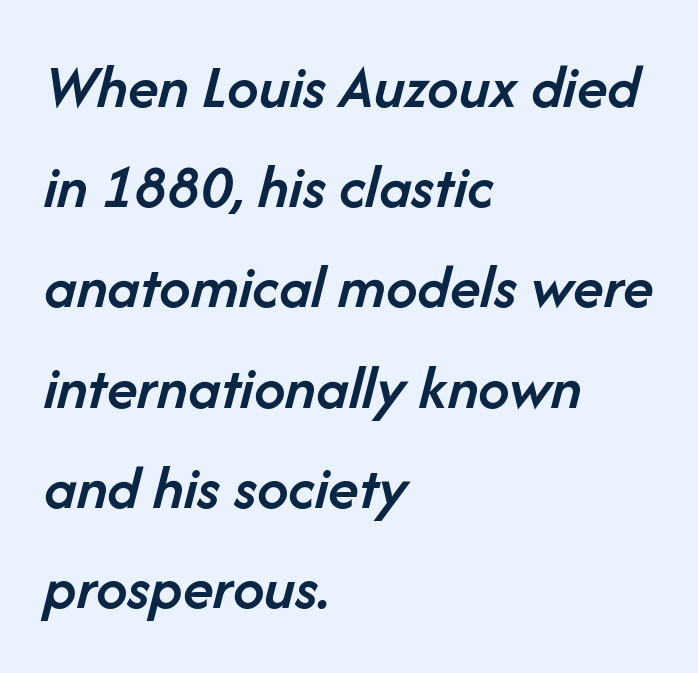
The image shows 63 px semibold type, italic (leaning right); set left-aligned, normal line spacing (1.59x), normal letter spacing, not underlined; low stroke contrast and a medium x-height.
